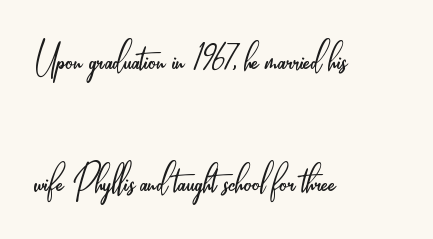
Is this a fixed-width face? No — the glyphs have proportional, varying widths. The rendering uses a large line-height, opening up the rows. You could call the tracking neutral — neither tight nor loose. Ink coverage per letter is moderate at most.
